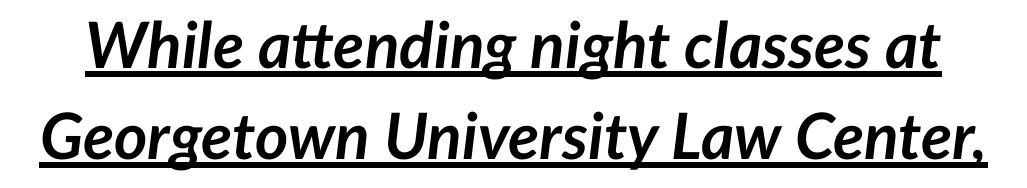
{"italic": "yes", "lean": "right", "slant_degrees": 7, "bold": "yes", "weight": "semibold", "width": "normal", "stroke_contrast": "low", "x_height": "medium", "monospaced": "no", "underline": "yes", "line_spacing": "normal", "line_spacing_ratio": 1.42, "letter_spacing": "normal", "letter_spacing_em": 0.0, "glyph_px": 64}
